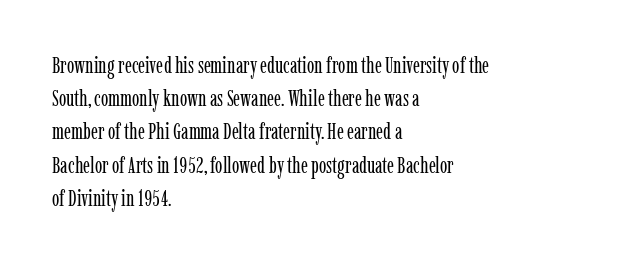
Q: Is the text bold? A: No.
Q: Is the text italic (slanted)? A: No, it is upright.
Q: Is the text underlined? A: No.
Q: How is the paragraph aligned? A: Left-aligned.
Q: Is the spacing between letters normal or unusually wide? A: Normal.
Q: Is the spacing between lines tight, normal or loose? A: Normal.
